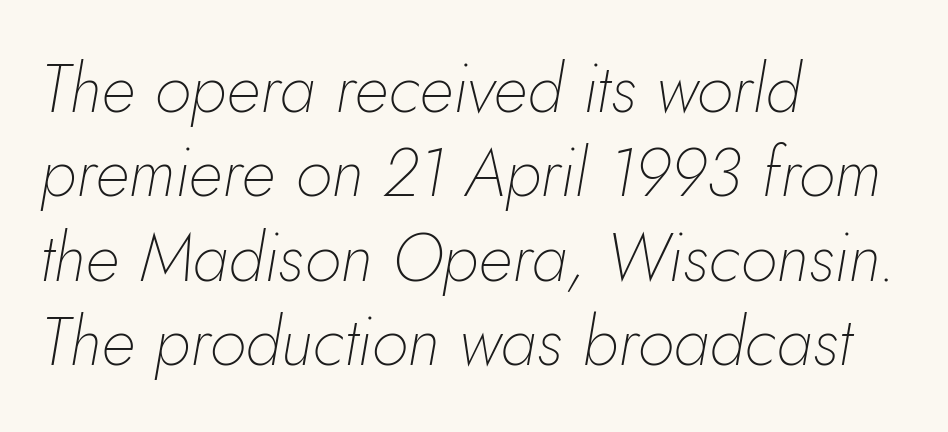
Q: Is the text bold? A: No.
Q: Is the text italic (slanted)? A: Yes, it leans right by about 5 degrees.
Q: Is the text underlined? A: No.
Q: How is the paragraph aligned? A: Left-aligned.
Q: Is the spacing between letters normal or unusually wide? A: Normal.
Q: Is the spacing between lines tight, normal or loose? A: Normal.
Q: Width (condensed, normal, or wide)? A: Normal.
Q: Stroke contrast? A: Low.
Q: x-height? A: Small.
Q: Monospaced? A: No.
